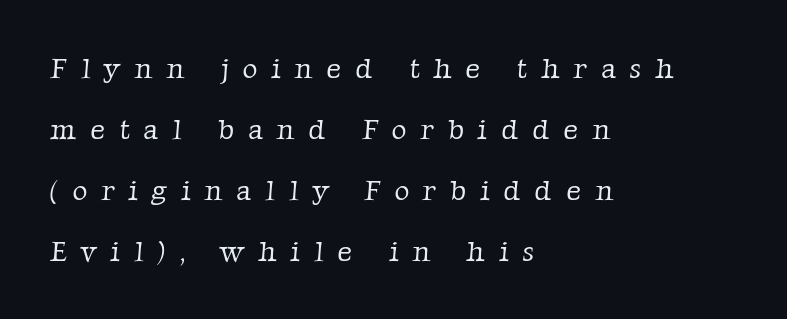
Q: Is the text bold? A: No.
Q: Is the typeface a serif or a sans-serif typeface? A: Serif.
Q: Is the text underlined? A: No.
Q: How is the paragraph aligned? A: Left-aligned.
Q: Is the spacing between letters normal or unusually wide? A: Unusually wide.
Q: Is the spacing between lines tight, normal or loose? A: Loose.
Q: Width (condensed, normal, or wide)? A: Normal.
Q: Stroke contrast? A: Low.
Q: x-height? A: Medium.
Q: Monospaced? A: No.
